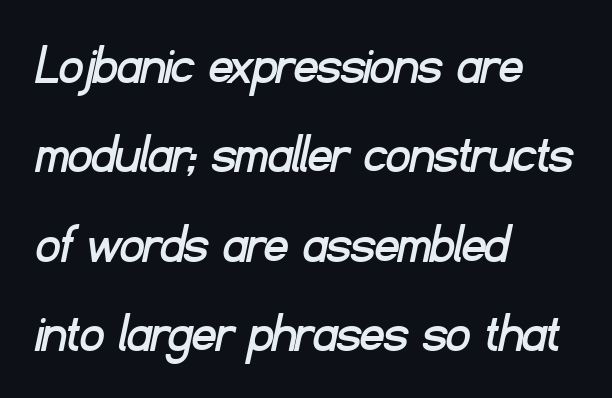
The image shows 58 px sans-serif type; set left-aligned, normal line spacing (1.54x), normal letter spacing, not underlined; low stroke contrast and a small x-height.
